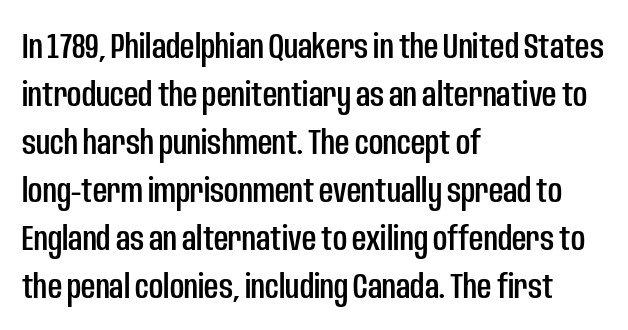
The image shows 35 px condensed sans-serif type, upright; set left-aligned, normal line spacing (1.37x), normal letter spacing, not underlined; low stroke contrast and a large x-height.
